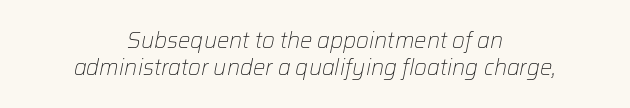
Q: Is the text bold? A: No.
Q: Is the text italic (slanted)? A: Yes, it leans right by about 12 degrees.
Q: Is the text underlined? A: No.
Q: How is the paragraph aligned? A: Centered.
Q: Is the spacing between letters normal or unusually wide? A: Normal.
